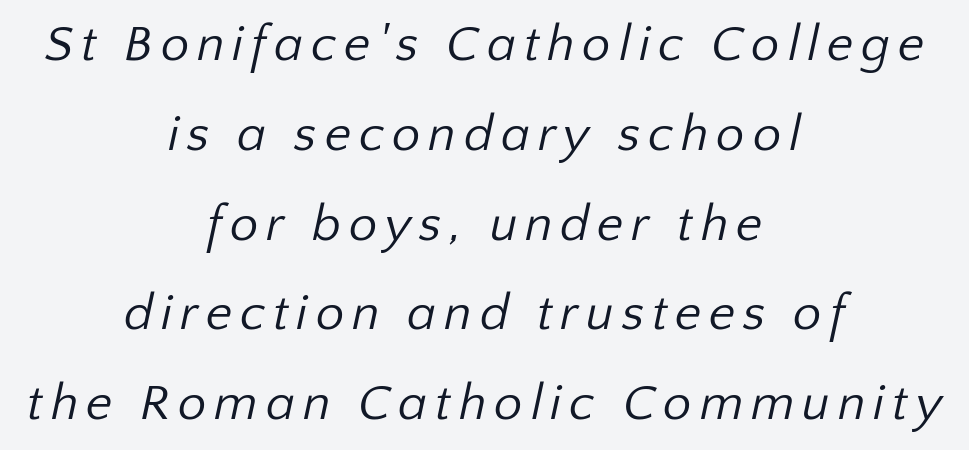
{"serif": "no", "bold": "no", "weight": "regular", "width": "normal", "stroke_contrast": "low", "x_height": "medium", "monospaced": "no", "underline": "no", "align": "center", "line_spacing_ratio": 1.76, "glyph_px": 51}
